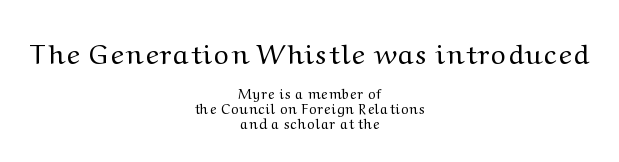
The image shows 28 px regular-weight serif type, upright; set centered, tight line spacing (1.06x), not underlined; the first (top) block is 2.0x larger; medium stroke contrast and a medium x-height.
